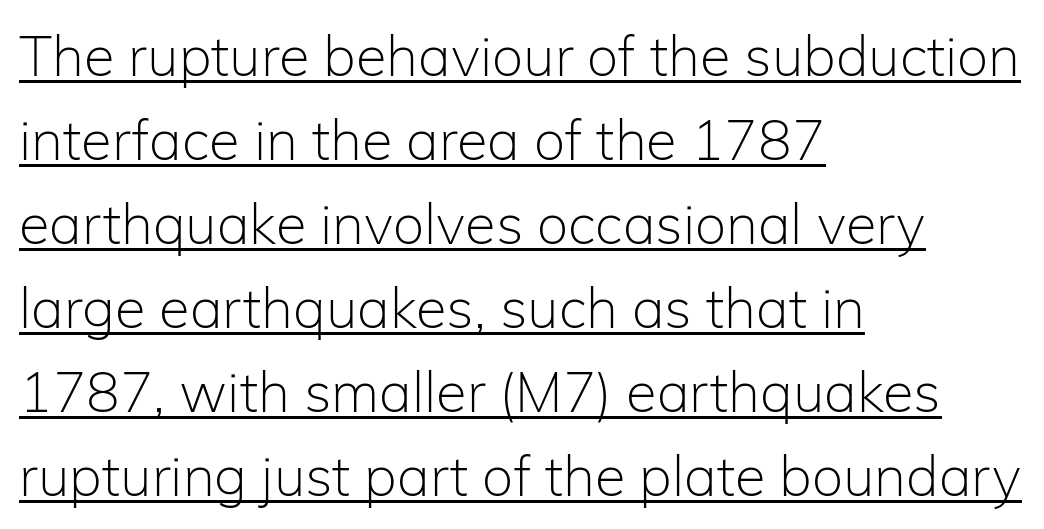
The image shows 56 px light sans-serif type, upright; set left-aligned, normal line spacing (1.5x), normal letter spacing, underlined; low stroke contrast and a medium x-height.
